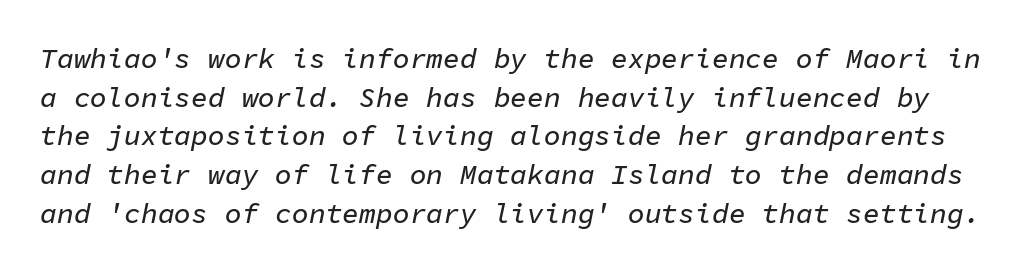
{"italic": "yes", "lean": "right", "slant_degrees": 11, "width": "normal", "stroke_contrast": "low", "x_height": "medium", "monospaced": "yes", "underline": "no", "line_spacing": "normal", "line_spacing_ratio": 1.38, "letter_spacing": "normal", "letter_spacing_em": 0.0, "glyph_px": 28}
